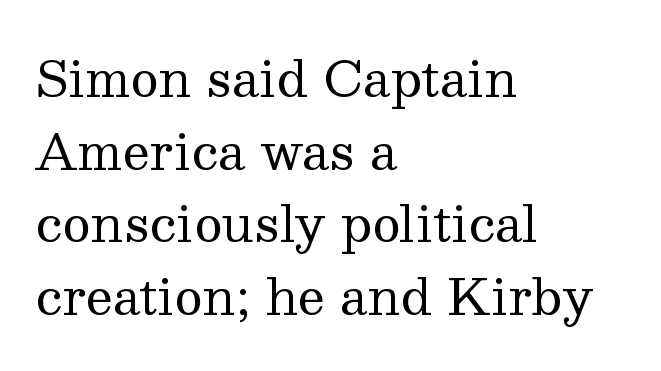
The image shows 49 px regular-weight serif type, upright; set left-aligned, normal line spacing (1.48x), normal letter spacing, not underlined; medium stroke contrast and a medium x-height.
